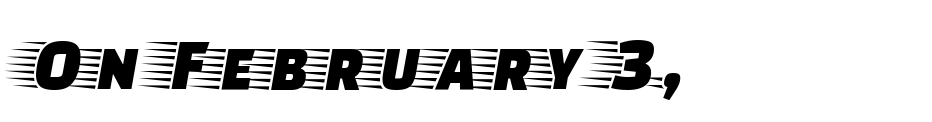
The image shows 76 px wide serif type; set left-aligned, normal letter spacing, not underlined; low stroke contrast and a large x-height.
